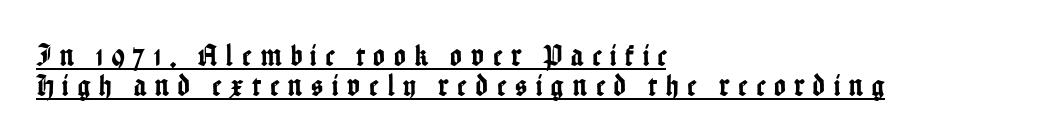
Q: Is the text italic (slanted)? A: No, it is upright.
Q: Is the typeface a serif or a sans-serif typeface? A: Sans-serif.
Q: Is the text underlined? A: Yes.
Q: How is the paragraph aligned? A: Left-aligned.
Q: Is the spacing between letters normal or unusually wide? A: Unusually wide.
Q: Is the spacing between lines tight, normal or loose? A: Tight.
Q: Width (condensed, normal, or wide)? A: Condensed.
Q: Stroke contrast? A: Low.
Q: x-height? A: Medium.
Q: Monospaced? A: No.
